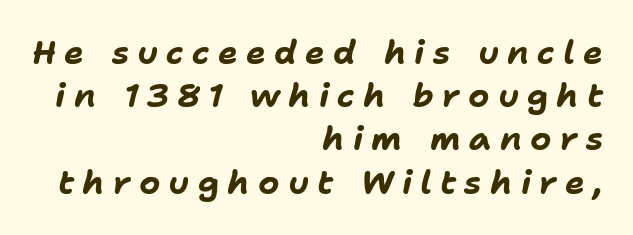
The image shows 33 px bold type, italic (leaning right); set right-aligned, normal line spacing (1.31x), unusually wide letter spacing (+0.25 em), not underlined; low stroke contrast and a medium x-height.
